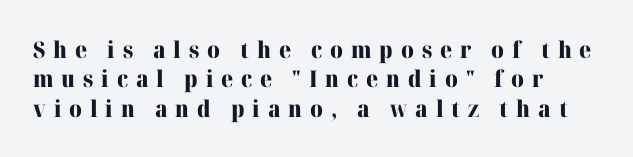
{"italic": "no", "bold": "yes", "underline": "no", "align": "left", "line_spacing": "normal", "line_spacing_ratio": 1.28, "letter_spacing": "wide", "letter_spacing_em": 0.34, "glyph_px": 23}
